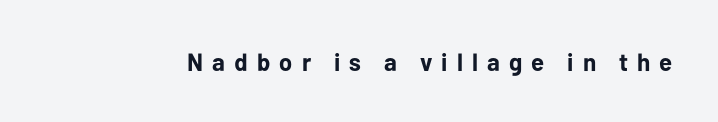
The image shows 25 px bold type, upright; set unusually wide letter spacing (+0.36 em), not underlined.
